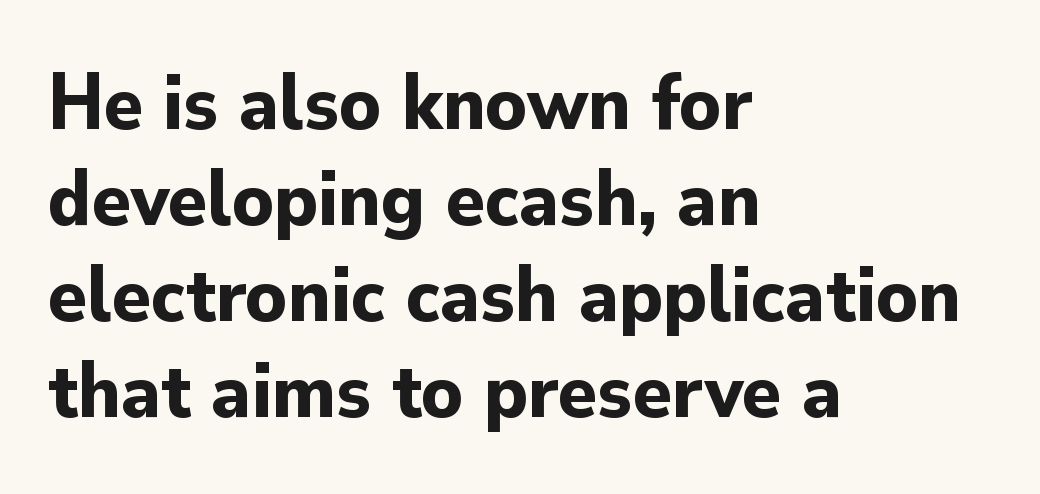
{"serif": "no", "italic": "no", "bold": "yes", "weight": "bold", "width": "normal", "stroke_contrast": "low", "x_height": "small", "monospaced": "no", "underline": "no", "align": "left", "line_spacing_ratio": 1.2, "letter_spacing": "normal", "letter_spacing_em": 0.0, "glyph_px": 80}
